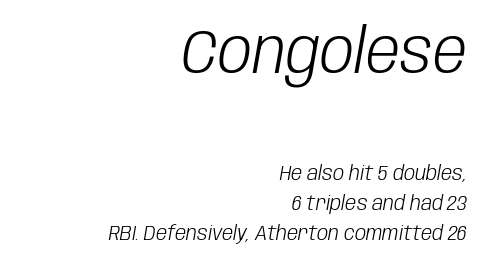
{"italic": "yes", "lean": "right", "slant_degrees": 10, "bold": "no", "weight": "light", "width": "condensed", "stroke_contrast": "low", "x_height": "large", "monospaced": "no", "underline": "no", "align": "right", "line_spacing": "normal", "line_spacing_ratio": 1.5, "letter_spacing": "normal", "letter_spacing_em": 0.0, "larger_block": "first", "size_ratio": 3.05, "glyph_px": 61}
